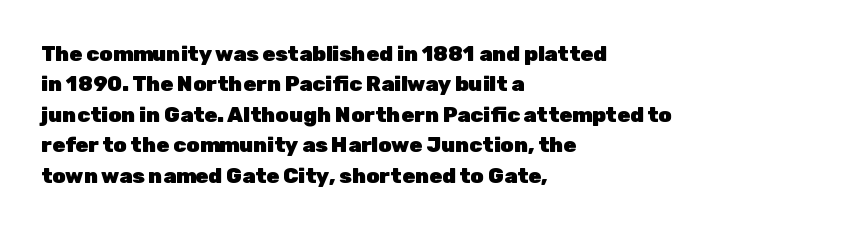
Notice how the stems are strictly vertical — no italics here. These words are printed bold, with thick strokes throughout. Leading: standard. You could call the tracking neutral — neither tight nor loose. The rendering anchors every line to the left-hand side. The words here are not underlined.
